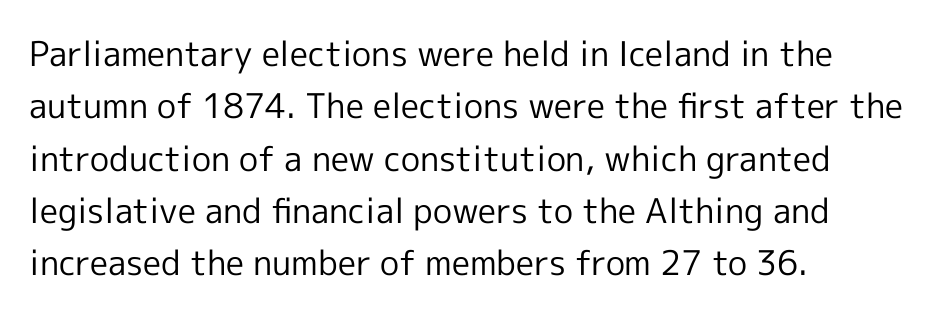
The image shows 34 px regular-weight sans-serif type, upright; set left-aligned, normal line spacing (1.54x), normal letter spacing, not underlined; a medium x-height.
